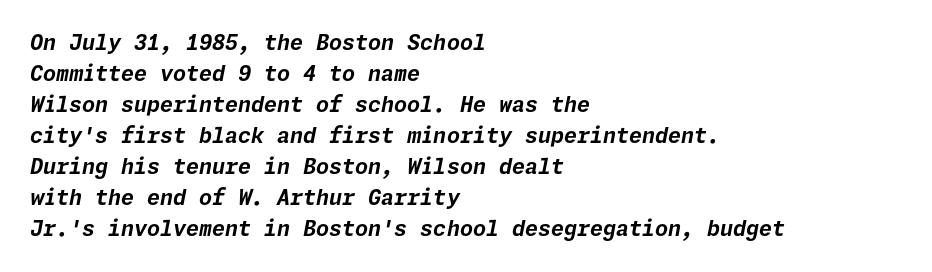
{"italic": "yes", "lean": "right", "slant_degrees": 11, "bold": "yes", "underline": "no", "align": "left", "line_spacing": "normal", "line_spacing_ratio": 1.48, "letter_spacing": "normal", "letter_spacing_em": 0.0, "glyph_px": 21}
